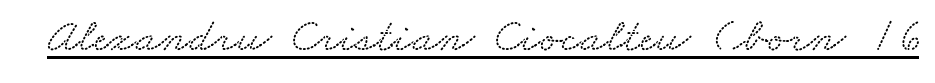
The image shows 48 px wide serif type; set normal letter spacing, underlined; medium stroke contrast and a small x-height.
